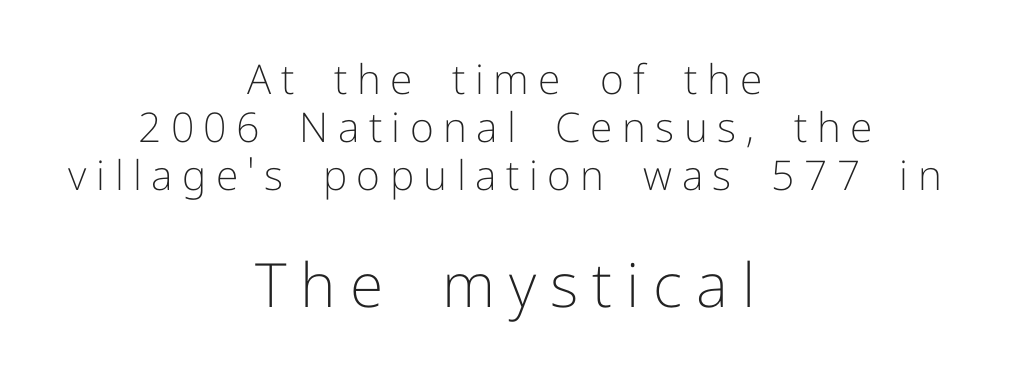
{"serif": "no", "italic": "no", "bold": "no", "weight": "light", "width": "normal", "stroke_contrast": "low", "x_height": "medium", "monospaced": "no", "underline": "no", "align": "center", "line_spacing_ratio": 1.17, "letter_spacing": "wide", "letter_spacing_em": 0.23, "larger_block": "second", "size_ratio": 1.49, "glyph_px": 61}
